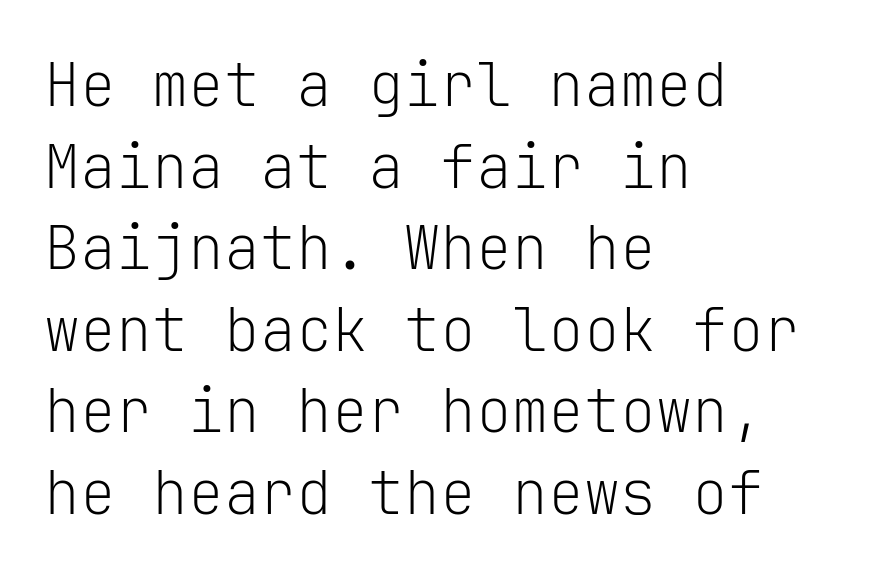
Every character here occupies the same horizontal width, giving the sample a typewriter-like rhythm. The type family on display is of the sans-serif kind. The line-height multiplier appears to be the usual default. The space beneath each line is pristine and unruled.
